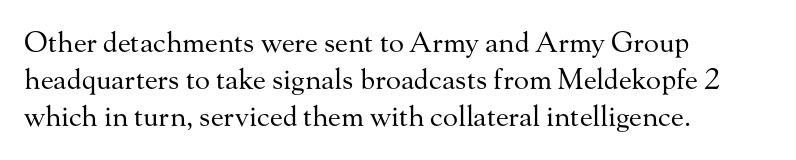
{"serif": "yes", "italic": "no", "bold": "no", "weight": "regular", "width": "normal", "stroke_contrast": "medium", "x_height": "small", "monospaced": "no", "underline": "no", "align": "left", "line_spacing": "normal", "line_spacing_ratio": 1.33, "letter_spacing": "normal", "letter_spacing_em": 0.0, "glyph_px": 28}
